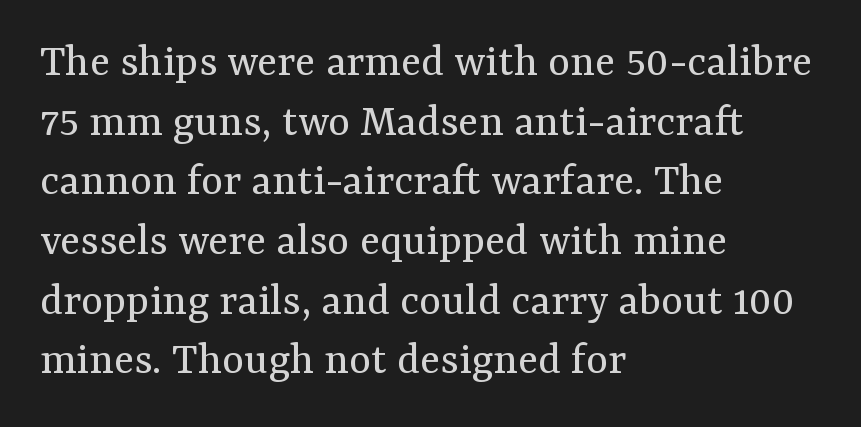
The image shows 47 px regular-weight serif type, upright; set left-aligned, normal line spacing (1.27x), normal letter spacing, not underlined; medium stroke contrast and a medium x-height.
